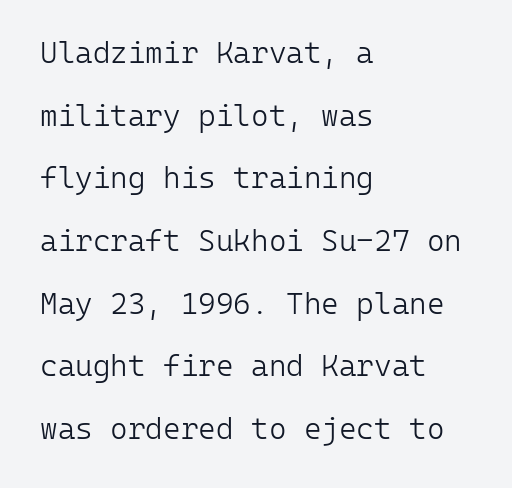
Q: Is the text bold? A: No.
Q: Is the text italic (slanted)? A: No, it is upright.
Q: Is the typeface a serif or a sans-serif typeface? A: Sans-serif.
Q: Is the text underlined? A: No.
Q: How is the paragraph aligned? A: Left-aligned.
Q: Is the spacing between letters normal or unusually wide? A: Normal.
Q: Is the spacing between lines tight, normal or loose? A: Loose.
Q: Width (condensed, normal, or wide)? A: Normal.
Q: Stroke contrast? A: Low.
Q: x-height? A: Medium.
Q: Monospaced? A: Yes.
